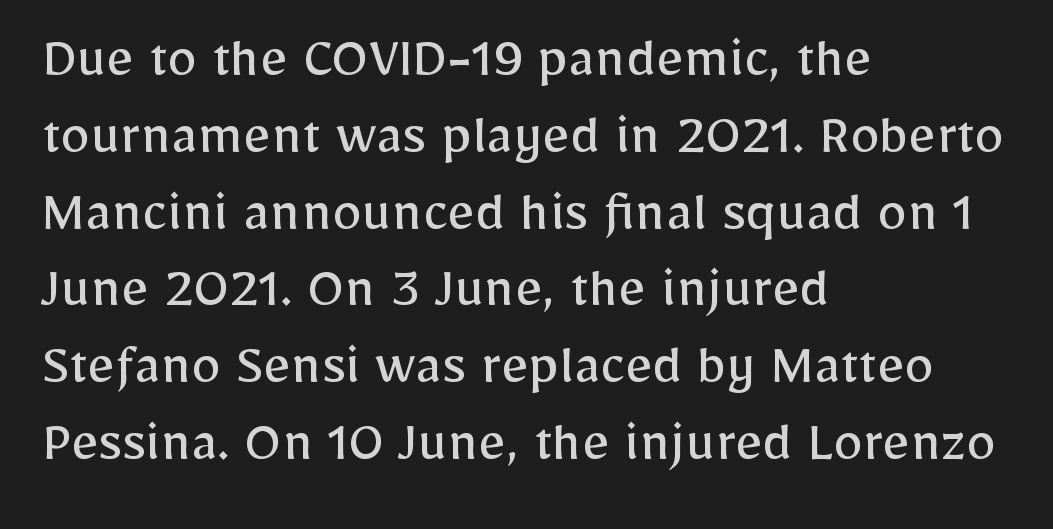
Posture: vertical. Plain, unruled lines of type. Varying glyph widths throughout — classic text-font behaviour. Bold? No — there's no thickening of the strokes. Notice how the passage keeps a crisp vertical edge on the left only. The characters display no serif detailing; their extremities are plain.
